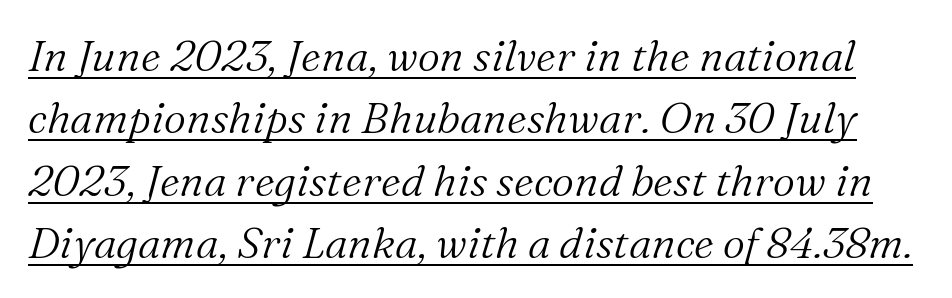
{"serif": "yes", "italic": "yes", "lean": "right", "slant_degrees": 16, "bold": "no", "weight": "light", "width": "normal", "stroke_contrast": "medium", "x_height": "medium", "monospaced": "no", "underline": "yes", "line_spacing": "normal", "line_spacing_ratio": 1.45, "letter_spacing": "normal", "letter_spacing_em": 0.0, "glyph_px": 43}
